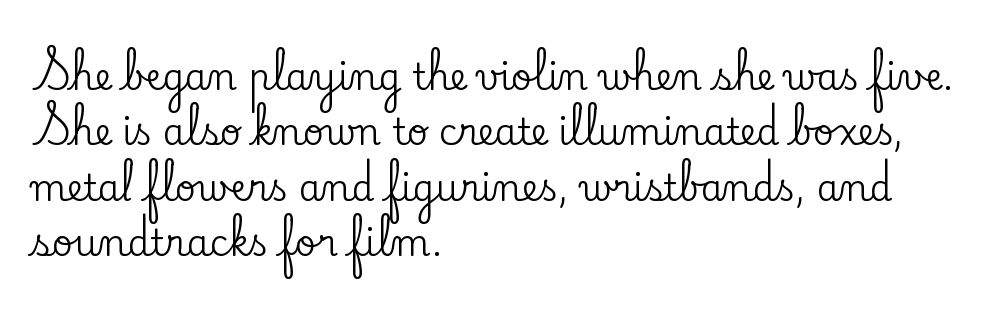
Q: Is the text italic (slanted)? A: No, it is upright.
Q: Is the typeface a serif or a sans-serif typeface? A: Serif.
Q: Is the text underlined? A: No.
Q: How is the paragraph aligned? A: Left-aligned.
Q: Is the spacing between letters normal or unusually wide? A: Normal.
Q: Is the spacing between lines tight, normal or loose? A: Normal.
Q: Width (condensed, normal, or wide)? A: Normal.
Q: Stroke contrast? A: Low.
Q: x-height? A: Small.
Q: Monospaced? A: No.
